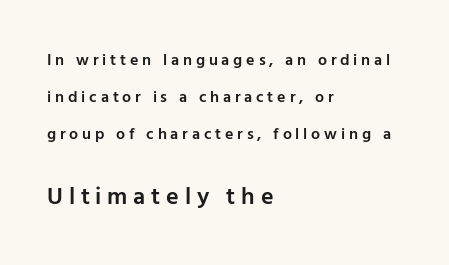
The paragraph shown leans on its left margin. Does the leading feel generous? Absolutely, it's lavish. This is the in-between weight designers call semibold or demi. Students, note that the glyphs here are deliberately spaced far apart. Anything drawn beneath the words? Only blank space. The lower block of text is set noticeably larger than the block above it.
